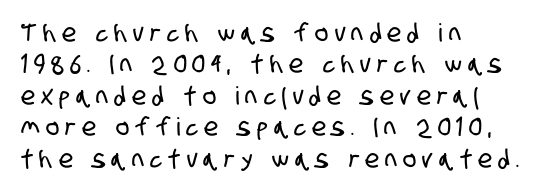
The image shows 25 px text type; set left-aligned, normal line spacing (1.26x), unusually wide letter spacing (+0.25 em), not underlined.
